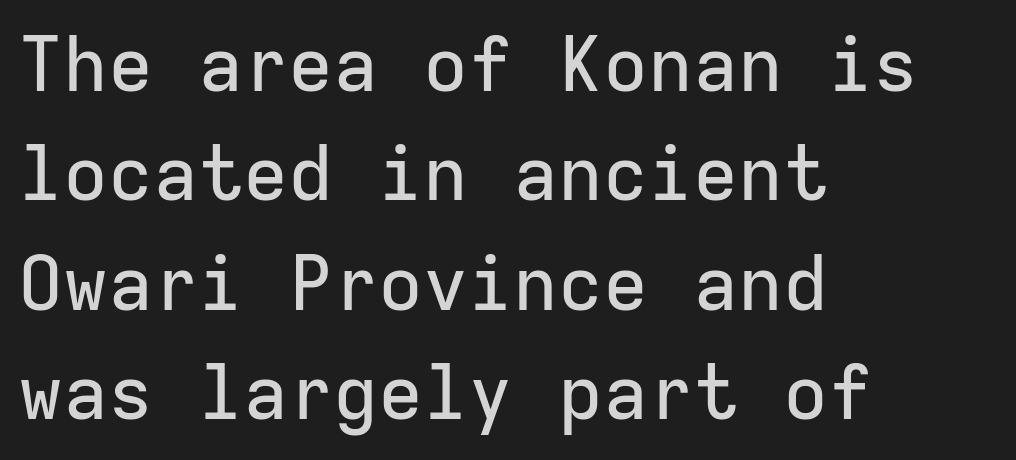
{"serif": "no", "italic": "no", "width": "normal", "stroke_contrast": "low", "x_height": "medium", "monospaced": "yes", "underline": "no", "align": "left", "line_spacing": "normal", "line_spacing_ratio": 1.46, "letter_spacing": "normal", "letter_spacing_em": 0.0, "glyph_px": 75}
